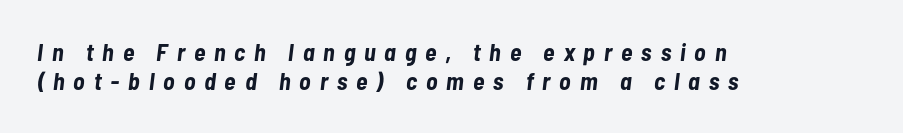
Q: Is the text bold? A: Yes.
Q: Is the text italic (slanted)? A: Yes, it leans right by about 7 degrees.
Q: Is the text underlined? A: No.
Q: How is the paragraph aligned? A: Left-aligned.
Q: Is the spacing between letters normal or unusually wide? A: Unusually wide.
